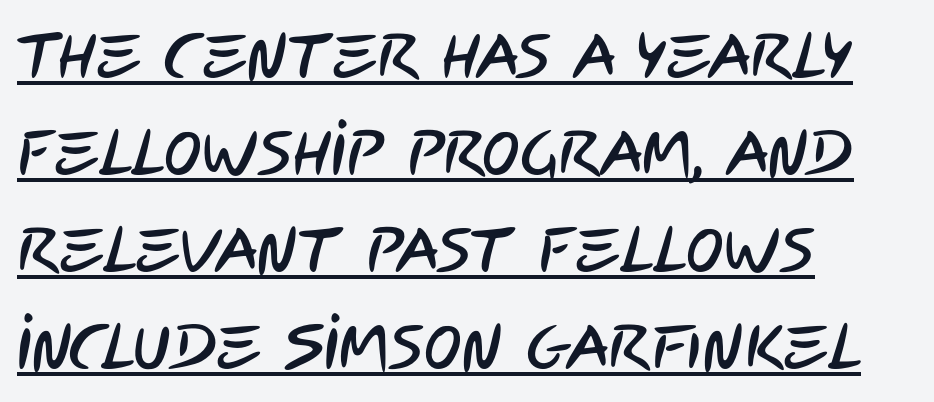
Q: Is the typeface a serif or a sans-serif typeface? A: Sans-serif.
Q: Is the text underlined? A: Yes.
Q: How is the paragraph aligned? A: Left-aligned.
Q: Is the spacing between letters normal or unusually wide? A: Normal.
Q: Is the spacing between lines tight, normal or loose? A: Normal.
Q: Width (condensed, normal, or wide)? A: Condensed.
Q: Stroke contrast? A: Low.
Q: x-height? A: Large.
Q: Monospaced? A: No.
